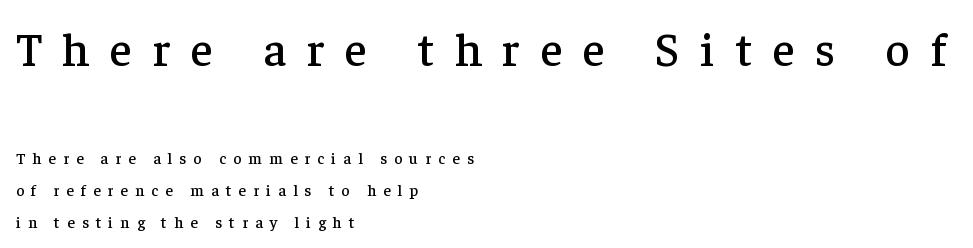
You could not count columns in this text — the font is proportionally spaced. Underline: absent. Posture: upright roman. Short and long lines alike share a common starting point at left. Leading: increased.
